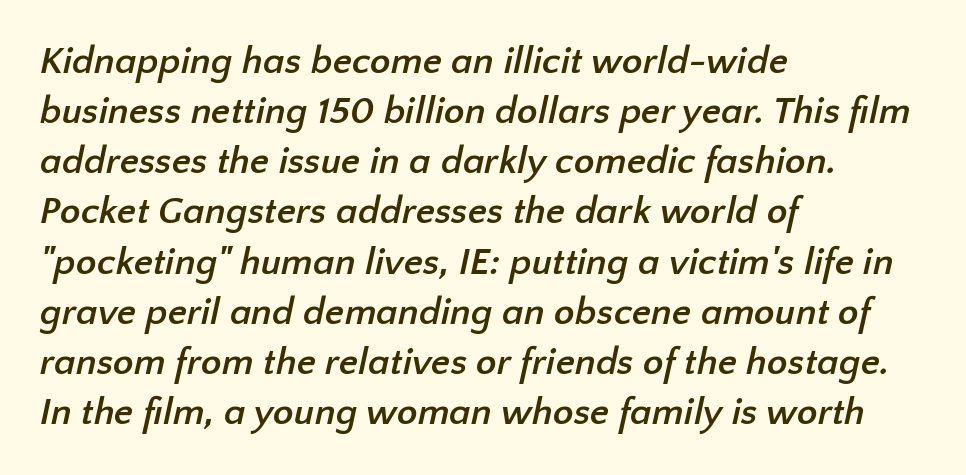
Q: Is the text bold? A: Yes.
Q: Is the typeface a serif or a sans-serif typeface? A: Sans-serif.
Q: Is the text underlined? A: No.
Q: How is the paragraph aligned? A: Left-aligned.
Q: Is the spacing between letters normal or unusually wide? A: Normal.
Q: Is the spacing between lines tight, normal or loose? A: Normal.
Q: Width (condensed, normal, or wide)? A: Normal.
Q: Stroke contrast? A: Low.
Q: x-height? A: Medium.
Q: Monospaced? A: No.
